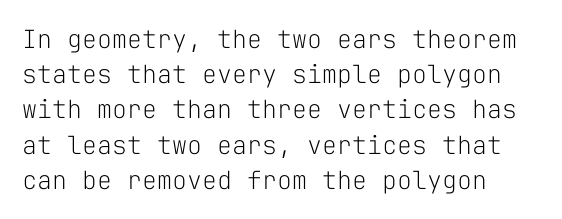
The image shows 25 px text type, upright; set left-aligned, normal line spacing (1.41x), normal letter spacing, not underlined.
